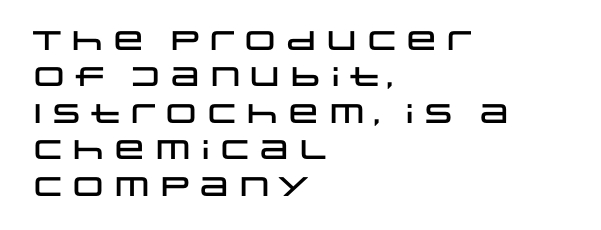
Tracking value appears to be zero — textbook default spacing. The type sits square on the baseline with zero lean. A clean baseline with only descenders dipping below it. Is the block centered? No — it sits flush against the left margin. Notice how descenders clear the ascenders below comfortably — that's standard leading.
